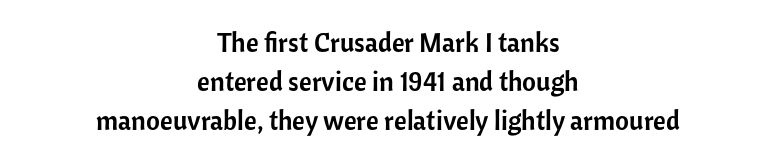
The passage is arranged like a title page — every line centered. Decoration check: the copy has no underline. The lettering holds an erect, upright posture throughout. Does extra space separate the letters? No, they use regular spacing. Horizontal bands of white between lines are of average thickness.
